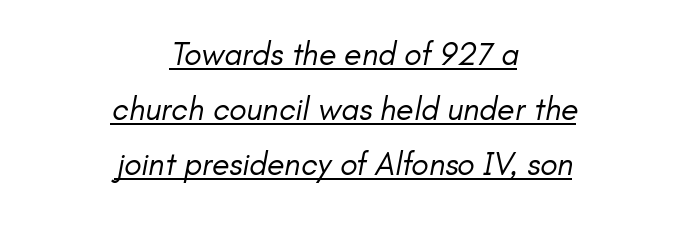
The image shows 32 px regular-weight sans-serif type; set centered, line spacing 1.72x, normal letter spacing, underlined; low stroke contrast and a small x-height.
